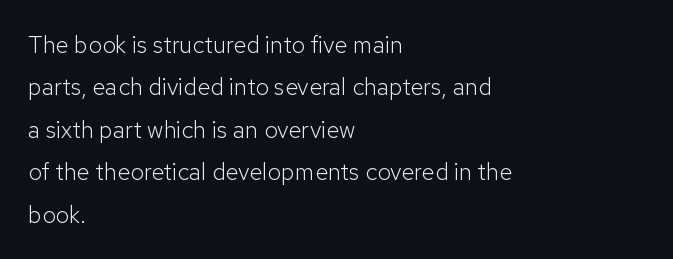
Q: Is the text bold? A: No.
Q: Is the text italic (slanted)? A: No, it is upright.
Q: Is the text underlined? A: No.
Q: How is the paragraph aligned? A: Left-aligned.
Q: Is the spacing between letters normal or unusually wide? A: Normal.
